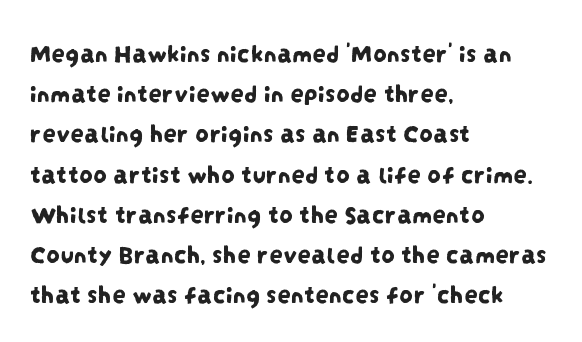
{"underline": "no", "align": "left", "line_spacing": "normal", "line_spacing_ratio": 1.49, "letter_spacing": "normal", "letter_spacing_em": 0.0, "glyph_px": 27}
